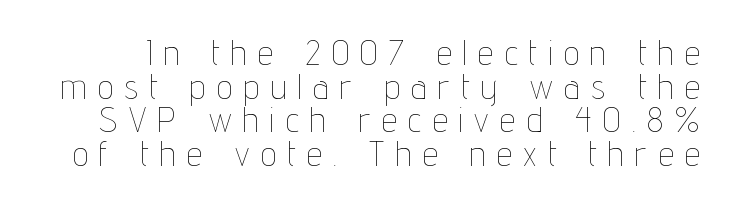
The letters look calm and open, with moderate or lighter stems. Substantial extra tracking has been applied to these lines. Varying glyph widths throughout — classic text-font behaviour. Leading is clearly below the norm, producing a dense column. Quick note: underline off.
